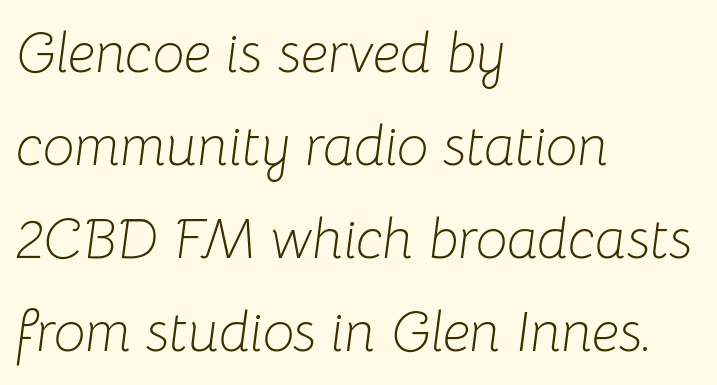
{"italic": "yes", "lean": "right", "slant_degrees": 8, "bold": "no", "weight": "light", "width": "normal", "stroke_contrast": "low", "x_height": "medium", "monospaced": "no", "underline": "no", "align": "left", "line_spacing": "normal", "line_spacing_ratio": 1.66, "letter_spacing": "normal", "letter_spacing_em": 0.0, "glyph_px": 56}
